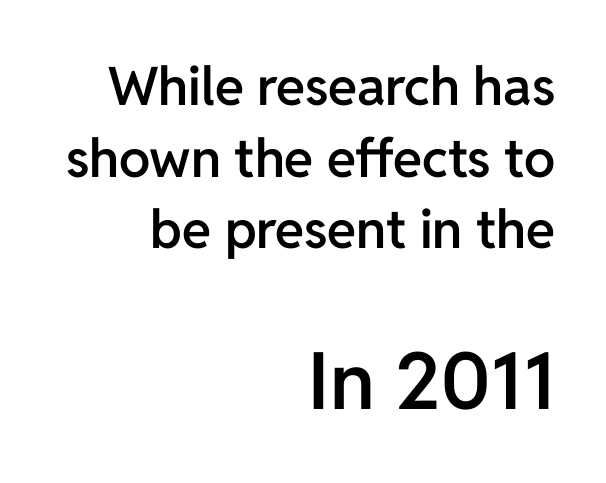
The image shows 79 px semibold sans-serif type, upright; set right-aligned, normal line spacing (1.35x), normal letter spacing, not underlined; the second (bottom) block is 1.49x larger; low stroke contrast and a medium x-height.
